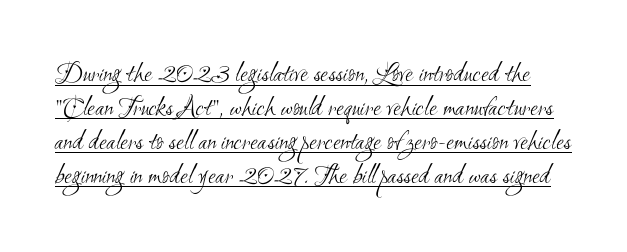
{"serif": "no", "bold": "no", "weight": "light", "width": "condensed", "stroke_contrast": "medium", "x_height": "small", "monospaced": "no", "underline": "yes", "line_spacing_ratio": 1.21, "letter_spacing": "normal", "letter_spacing_em": 0.0, "glyph_px": 28}
